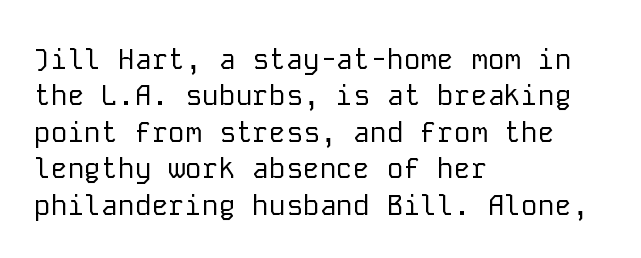
Is there much room between lines? A standard amount, neither cramped nor airy. Inter-character spacing is left at the font's built-in metrics. Plain, unruled lines of type. Weight: regular or lighter. The lines in this sample share a left origin and differ only in where they stop.
